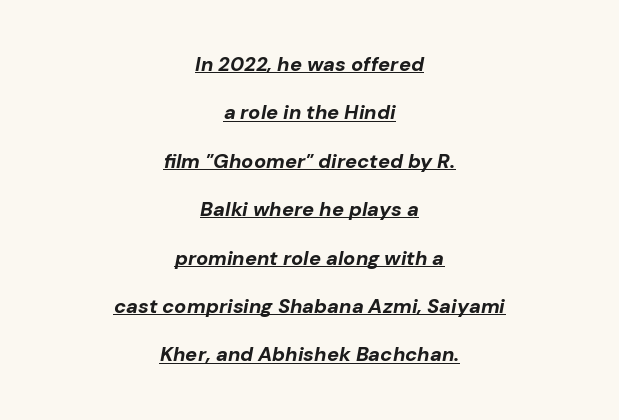
The image shows 20 px bold type, italic (leaning right); set centered, loose line spacing (2.42x), normal letter spacing, underlined.
